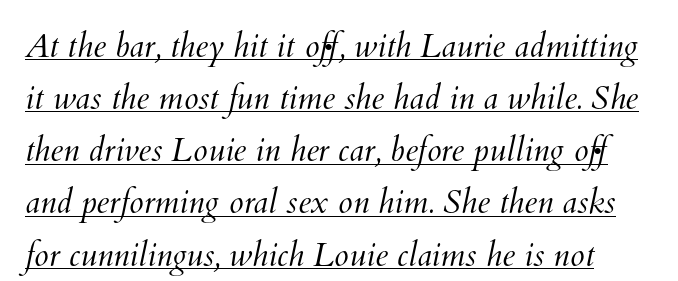
{"bold": "no", "weight": "light", "width": "normal", "stroke_contrast": "medium", "x_height": "small", "monospaced": "no", "underline": "yes", "line_spacing": "normal", "line_spacing_ratio": 1.58, "letter_spacing": "normal", "letter_spacing_em": 0.0, "glyph_px": 33}
